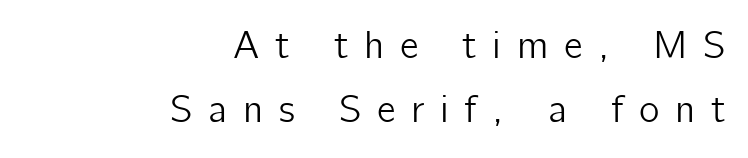
Q: Is the text italic (slanted)? A: No, it is upright.
Q: Is the typeface a serif or a sans-serif typeface? A: Sans-serif.
Q: Is the text underlined? A: No.
Q: How is the paragraph aligned? A: Right-aligned.
Q: Is the spacing between letters normal or unusually wide? A: Unusually wide.
Q: Is the spacing between lines tight, normal or loose? A: Normal.
Q: Width (condensed, normal, or wide)? A: Normal.
Q: Stroke contrast? A: Low.
Q: x-height? A: Medium.
Q: Monospaced? A: No.
